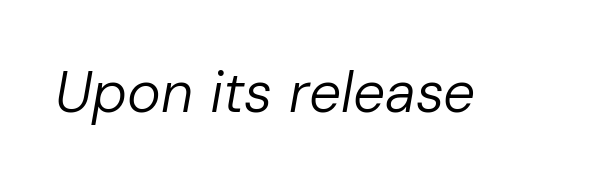
Stem width sits at or under what a default text font uses. Honestly, the letter spacing is just normal — you wouldn't notice it. The passage shown is not underscored anywhere. An italicized treatment has been applied to the whole sample. Looks like regular typesetting: each glyph gets only the width it needs.
